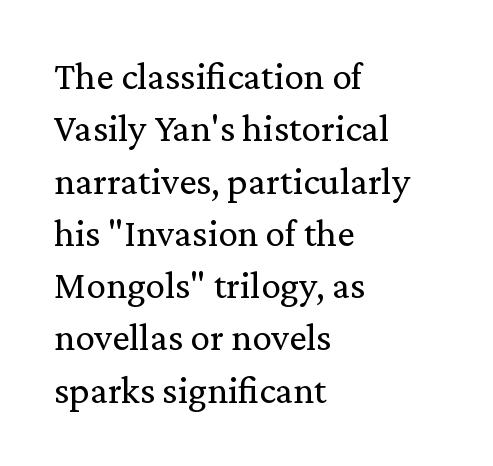
Q: Is the text bold? A: No.
Q: Is the text italic (slanted)? A: No, it is upright.
Q: Is the typeface a serif or a sans-serif typeface? A: Serif.
Q: Is the text underlined? A: No.
Q: How is the paragraph aligned? A: Left-aligned.
Q: Is the spacing between letters normal or unusually wide? A: Normal.
Q: Is the spacing between lines tight, normal or loose? A: Normal.
Q: Width (condensed, normal, or wide)? A: Normal.
Q: Stroke contrast? A: Medium.
Q: x-height? A: Medium.
Q: Monospaced? A: No.
